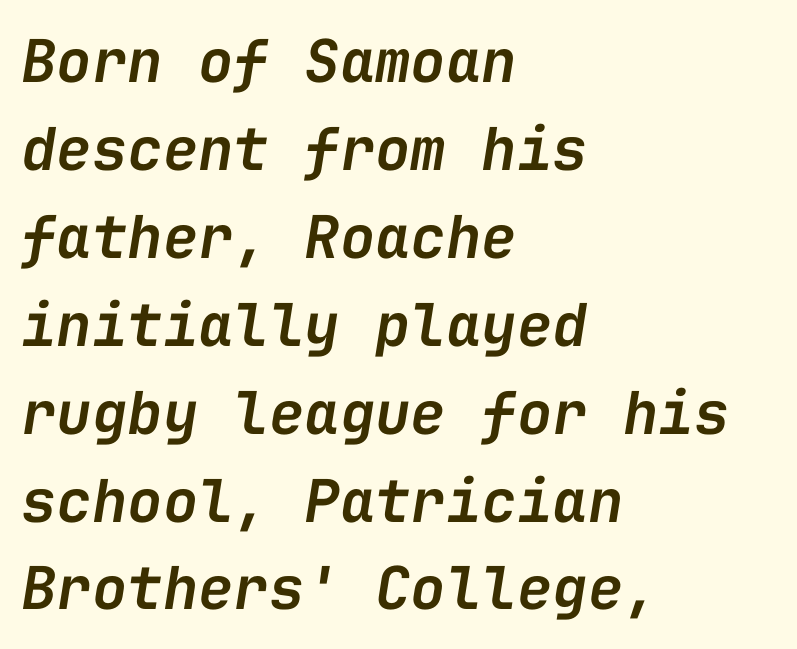
The image shows 59 px semibold type, italic (leaning right), monospaced; set left-aligned, normal line spacing (1.49x), normal letter spacing, not underlined; low stroke contrast and a medium x-height.
